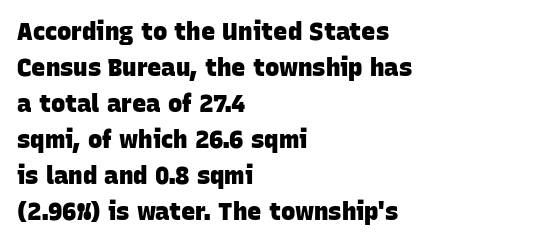
The image shows 24 px bold type; set left-aligned, normal line spacing (1.5x), normal letter spacing, not underlined.
